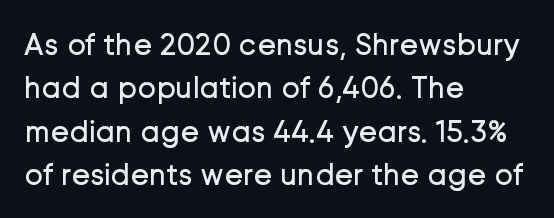
Honestly, the letter spacing is just normal — you wouldn't notice it. Font category for this specimen: sans-serif. A typesetter would call this proportional, since set widths differ per character. Plain, unruled lines of type. A normal amount of white space separates one row of letters from the next. Where is the straight margin? On the left.
